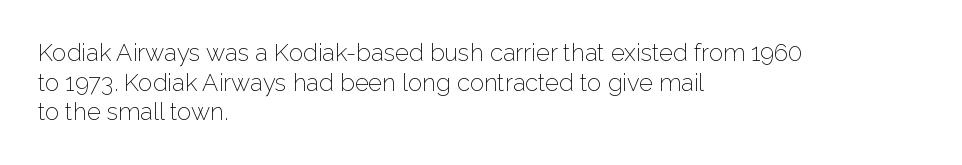
Words appear dense and cohesive because spacing is normal. Stem width sits at or under what a default text font uses. Honestly, there is no underline to notice here at all. The lettering stays uniformly vertical, giving the passage a roman look.
